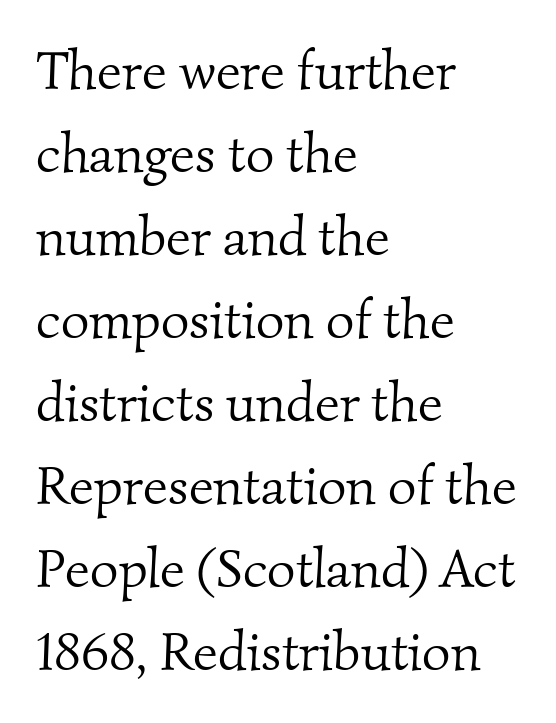
Q: Is the text bold? A: No.
Q: Is the typeface a serif or a sans-serif typeface? A: Serif.
Q: Is the text underlined? A: No.
Q: How is the paragraph aligned? A: Left-aligned.
Q: Is the spacing between letters normal or unusually wide? A: Normal.
Q: Is the spacing between lines tight, normal or loose? A: Normal.
Q: Width (condensed, normal, or wide)? A: Normal.
Q: Stroke contrast? A: Medium.
Q: x-height? A: Small.
Q: Monospaced? A: No.
